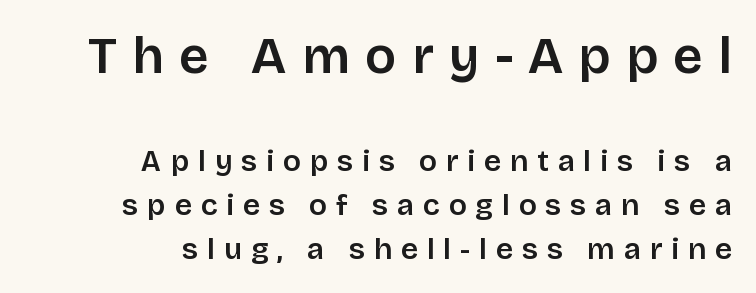
The image shows 52 px semibold sans-serif type, upright; set right-aligned, normal line spacing (1.48x), unusually wide letter spacing (+0.29 em), not underlined; the first (top) block is 1.73x larger; low stroke contrast and a large x-height.
